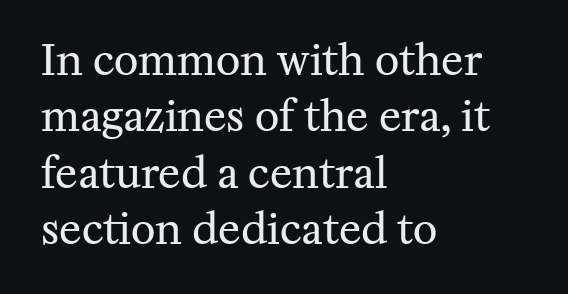
Does the lettering tilt? It doesn't — this is upright. The passage is arranged the way most books set body copy — flush left. Quick note: interline space is typical. A light-to-regular cut is what we see here. Think of a printed novel: that variable character pitch is what you see here. Tracking value appears to be zero — textbook default spacing.
